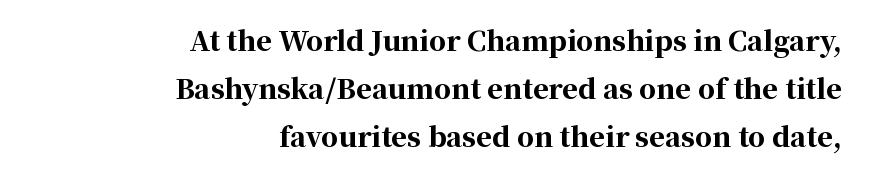
The gaps between neighbouring characters are ordinary and unremarkable. Where is the straight margin? On the right. Posture: upright roman. Caption: bold face, heavy strokes. Clear beneath every line of the passage.
